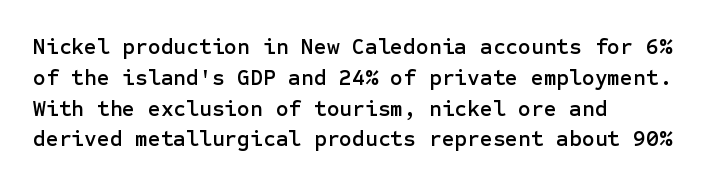
Q: Is the text italic (slanted)? A: No, it is upright.
Q: Is the text underlined? A: No.
Q: How is the paragraph aligned? A: Left-aligned.
Q: Is the spacing between letters normal or unusually wide? A: Normal.
Q: Is the spacing between lines tight, normal or loose? A: Normal.
